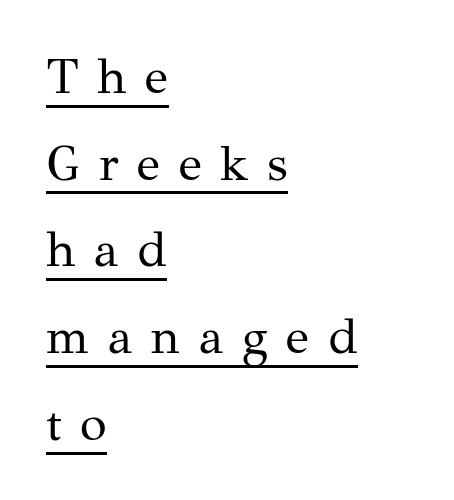
The image shows 49 px regular-weight serif type, upright; set left-aligned, line spacing 1.77x, unusually wide letter spacing (+0.38 em), underlined; medium stroke contrast and a medium x-height.
